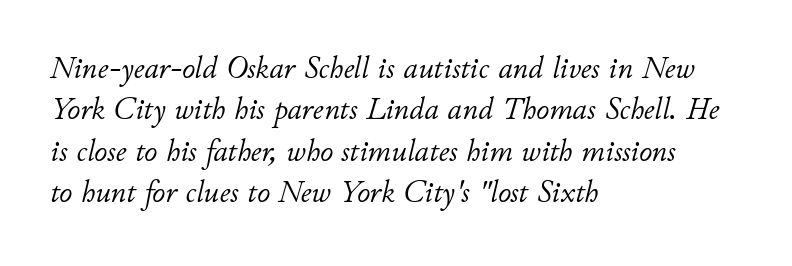
The image shows 32 px light type, italic (leaning right); set left-aligned, normal line spacing (1.29x), normal letter spacing, not underlined; low stroke contrast and a small x-height.
